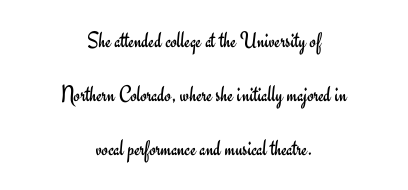
The image shows 23 px text type; set centered, loose line spacing (2.35x), normal letter spacing, not underlined.
